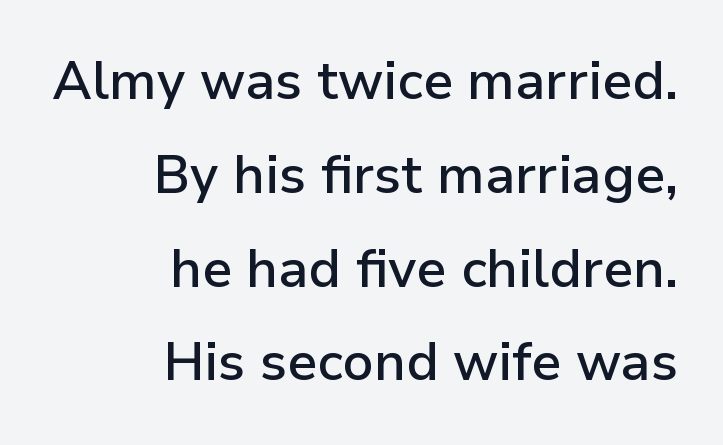
{"serif": "no", "italic": "no", "bold": "semi", "weight": "semibold", "width": "normal", "stroke_contrast": "low", "x_height": "medium", "monospaced": "no", "underline": "no", "align": "right", "line_spacing_ratio": 1.77, "letter_spacing": "normal", "letter_spacing_em": 0.0, "glyph_px": 53}
